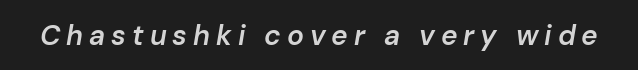
A bit beefed up — I'd call it semibold rather than bold. Do the characters align in a grid? No, the font is proportional. Anything drawn beneath the words? Only blank space. Does extra space separate the letters? Yes, quite a lot of it. Posture: slanted.
